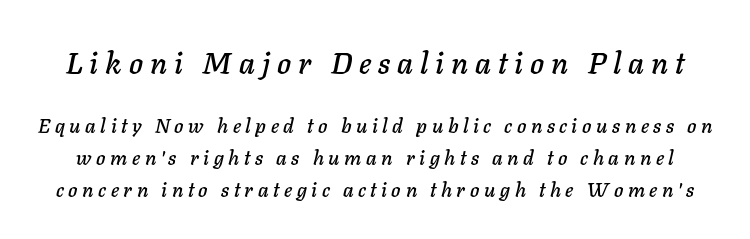
Observe the lean: these are italic letterforms. The passage shown stacks its lines at a standard gap. The initial chunk of copy outweighs the following chunk in type size. Descenders hang freely into open space. Compared with typical body copy, the letter spacing here is much looser. Think of a printed novel: that variable character pitch is what you see here.
